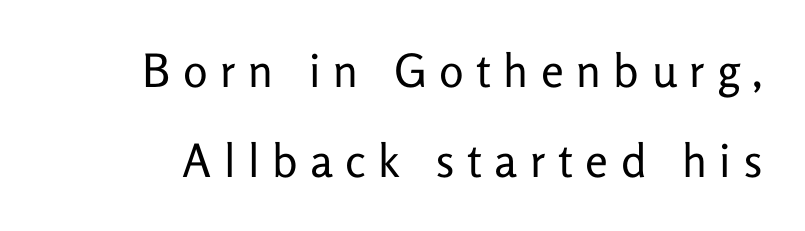
The image shows 46 px regular-weight sans-serif type, upright; set loose line spacing (1.96x), unusually wide letter spacing (+0.27 em), not underlined; low stroke contrast and a medium x-height.
